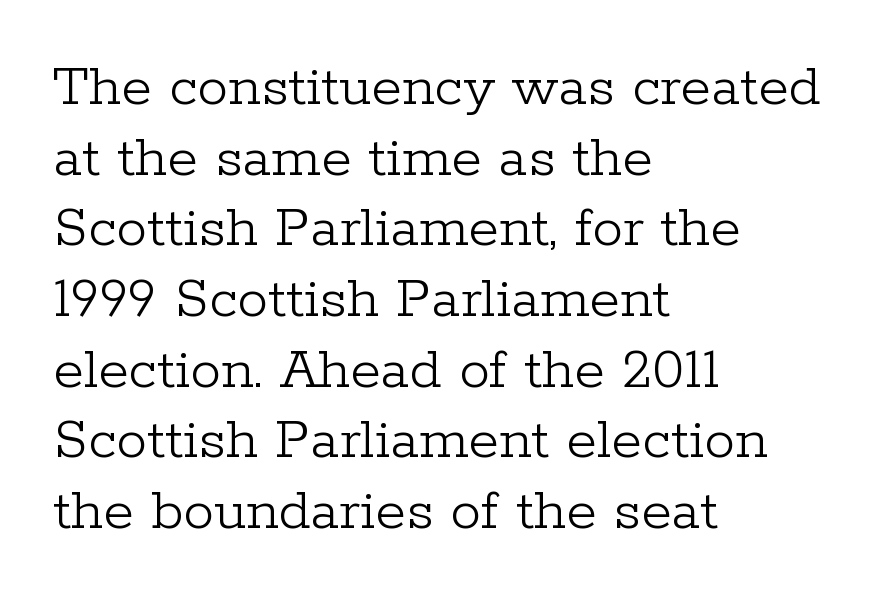
{"serif": "yes", "italic": "no", "bold": "no", "weight": "light", "width": "normal", "stroke_contrast": "low", "x_height": "medium", "monospaced": "no", "underline": "no", "align": "left", "line_spacing": "tight", "line_spacing_ratio": 1.14, "letter_spacing": "normal", "letter_spacing_em": 0.0, "glyph_px": 62}
